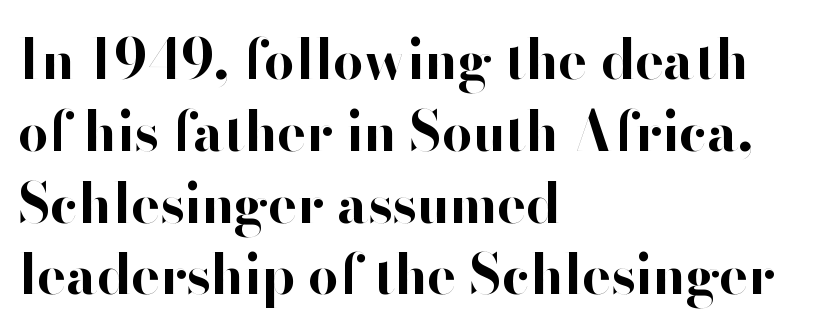
Q: Is the text bold? A: Yes.
Q: Is the text italic (slanted)? A: No, it is upright.
Q: Is the typeface a serif or a sans-serif typeface? A: Sans-serif.
Q: Is the text underlined? A: No.
Q: How is the paragraph aligned? A: Left-aligned.
Q: Is the spacing between letters normal or unusually wide? A: Normal.
Q: Is the spacing between lines tight, normal or loose? A: Normal.
Q: Width (condensed, normal, or wide)? A: Normal.
Q: Stroke contrast? A: High.
Q: x-height? A: Small.
Q: Monospaced? A: No.
